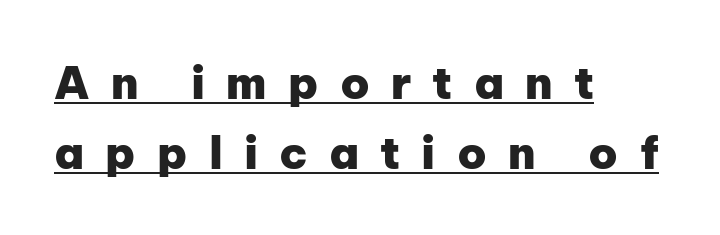
Left-aligned paragraph, ragged on the right. Here the designer chose a conventional face with non-uniform glyph widths. A continuous stroke trails under the words, as in a hyperlink. The font's upright variant was chosen for this text.
